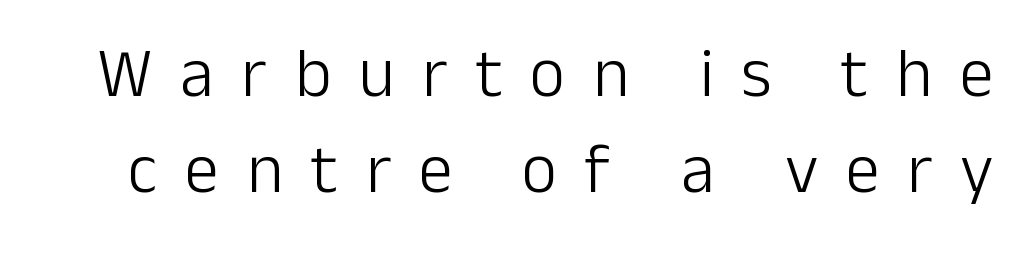
On a weight scale, this lands at 450 or below. The passage shown is typeset with a sans-serif family. These lines have a slow, spaced-out rhythm from letter to letter. These lines were composed using upright roman letters. Descenders hang freely into open space. Compared with typical paragraphs, the rows here are spaced about the same.
